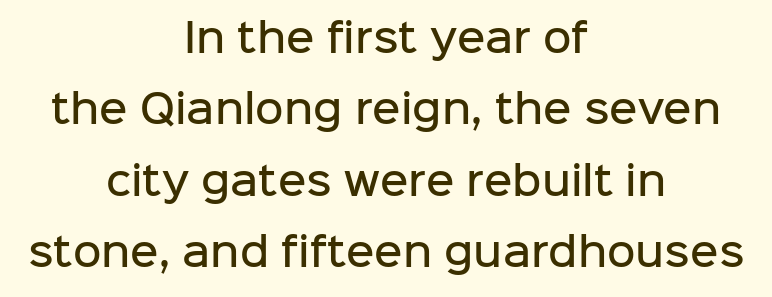
{"serif": "no", "italic": "no", "bold": "semi", "weight": "semibold", "width": "normal", "stroke_contrast": "low", "x_height": "medium", "monospaced": "no", "underline": "no", "align": "center", "line_spacing_ratio": 1.83, "letter_spacing": "normal", "letter_spacing_em": 0.0, "glyph_px": 39}
